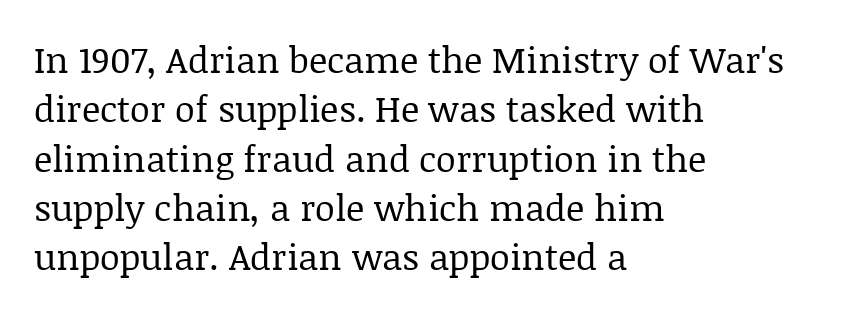
{"serif": "yes", "italic": "no", "bold": "no", "weight": "regular", "width": "normal", "stroke_contrast": "low", "x_height": "large", "monospaced": "no", "underline": "no", "align": "left", "line_spacing": "normal", "line_spacing_ratio": 1.37, "letter_spacing": "normal", "letter_spacing_em": 0.0, "glyph_px": 36}
